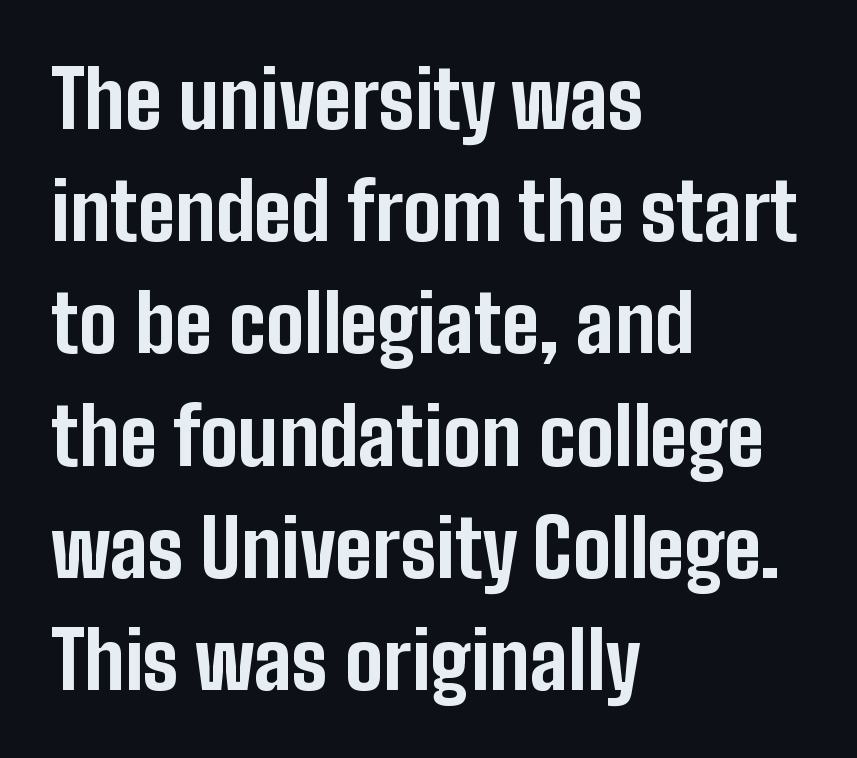
The image shows 79 px bold, condensed sans-serif type, upright; set left-aligned, normal line spacing (1.42x), normal letter spacing, not underlined; low stroke contrast and a medium x-height.
